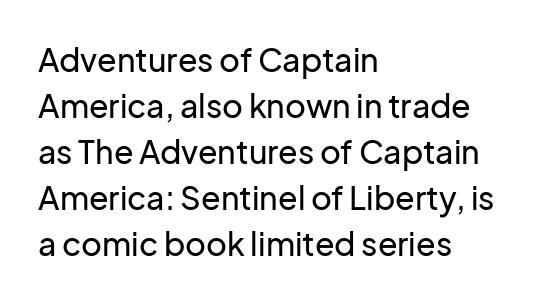
The image shows 32 px sans-serif type, upright; set left-aligned, normal line spacing (1.44x), normal letter spacing, not underlined; low stroke contrast and a medium x-height.
